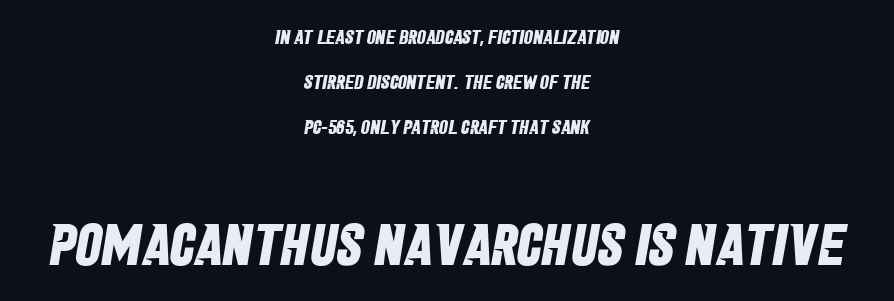
Note the varied advance widths — an 'i' is clearly narrower than an 'm'. You could fit nearly another row in the gap between these rows. Which of the two is more prominent by size? The second, at the bottom. The glyphs in this specimen are sans serif.
